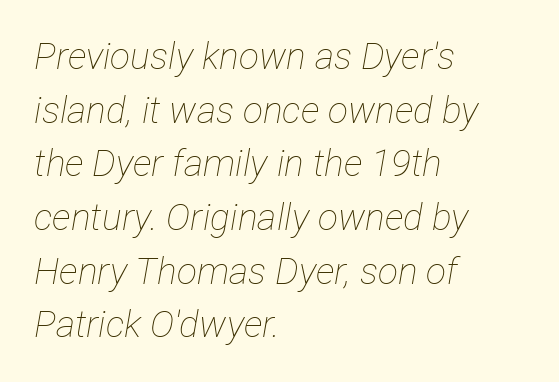
The image shows 37 px thin, condensed type, italic (leaning right); set left-aligned, normal line spacing (1.45x), normal letter spacing, not underlined; low stroke contrast and a medium x-height.
